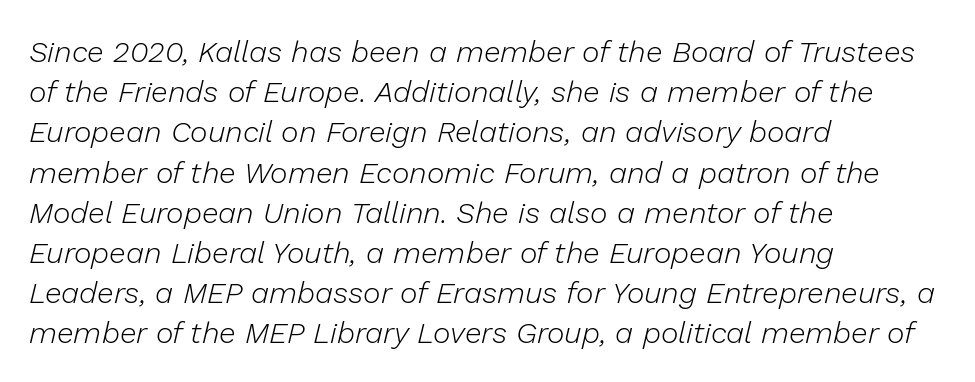
Q: Is the text bold? A: No.
Q: Is the text italic (slanted)? A: Yes, it leans right by about 13 degrees.
Q: Is the text underlined? A: No.
Q: How is the paragraph aligned? A: Left-aligned.
Q: Is the spacing between letters normal or unusually wide? A: Normal.
Q: Is the spacing between lines tight, normal or loose? A: Normal.
Q: Width (condensed, normal, or wide)? A: Normal.
Q: Stroke contrast? A: Low.
Q: x-height? A: Medium.
Q: Monospaced? A: No.
